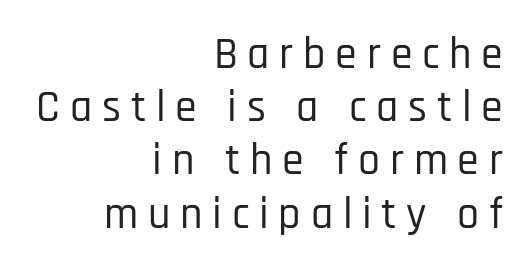
The image shows 44 px condensed sans-serif type, upright; set right-aligned, line spacing 1.21x, unusually wide letter spacing (+0.22 em), not underlined; low stroke contrast and a large x-height.
